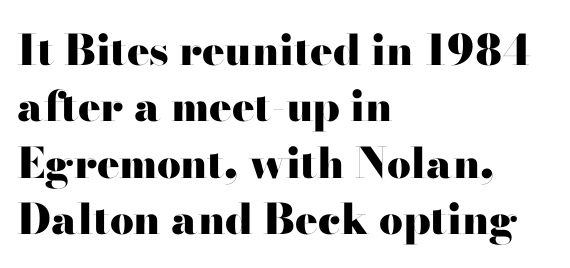
The image shows 42 px heavy, wide serif type, upright; set left-aligned, normal line spacing (1.34x), normal letter spacing, not underlined; high stroke contrast and a small x-height.
